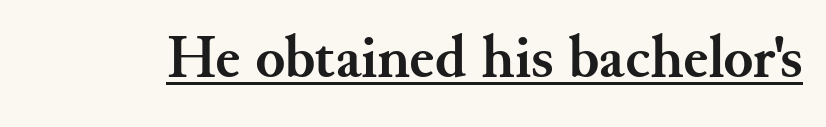
{"serif": "yes", "italic": "no", "bold": "yes", "weight": "semibold", "width": "normal", "stroke_contrast": "medium", "x_height": "small", "monospaced": "no", "underline": "yes", "letter_spacing": "normal", "letter_spacing_em": 0.0, "glyph_px": 61}
